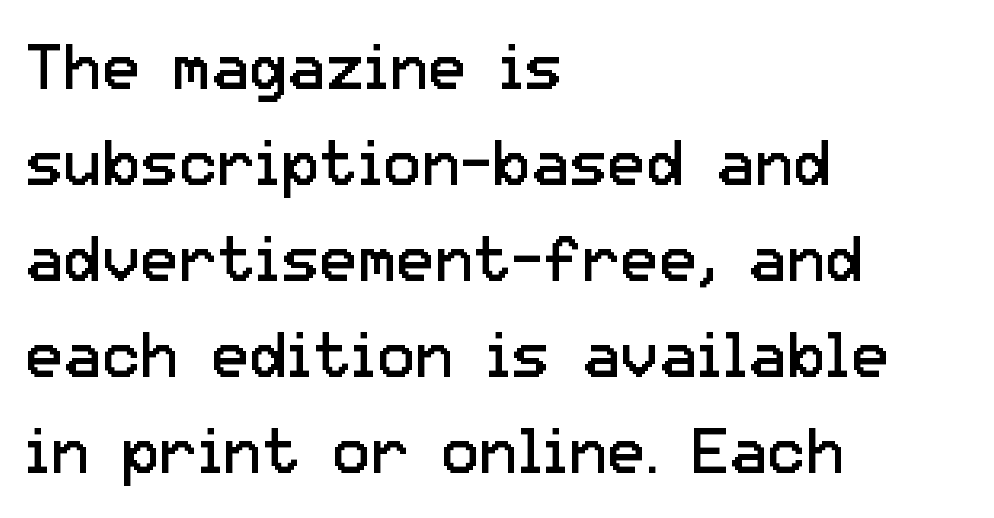
{"serif": "no", "italic": "no", "bold": "no", "weight": "regular", "width": "normal", "stroke_contrast": "low", "x_height": "medium", "monospaced": "no", "underline": "no", "align": "left", "line_spacing": "normal", "line_spacing_ratio": 1.5, "letter_spacing": "normal", "letter_spacing_em": 0.0, "glyph_px": 64}
